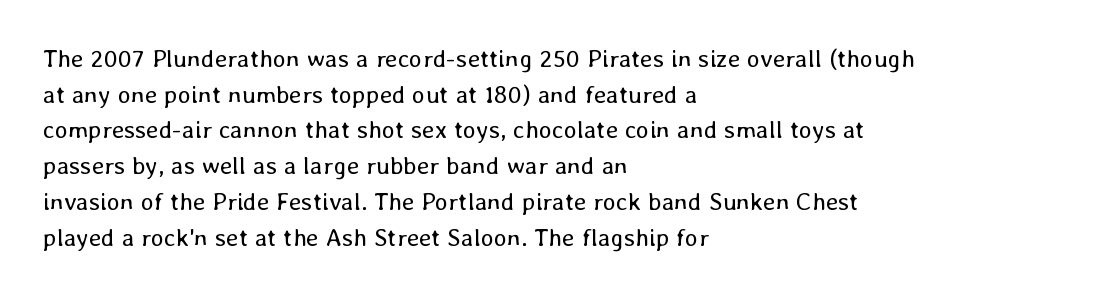
Q: Is the text bold? A: No.
Q: Is the text italic (slanted)? A: No, it is upright.
Q: Is the text underlined? A: No.
Q: How is the paragraph aligned? A: Left-aligned.
Q: Is the spacing between letters normal or unusually wide? A: Normal.
Q: Is the spacing between lines tight, normal or loose? A: Normal.
